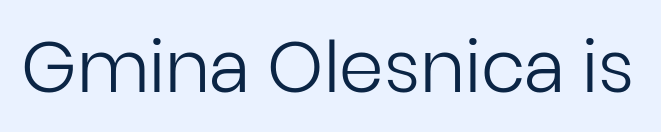
The image shows 71 px regular-weight sans-serif type, upright; set normal letter spacing, not underlined; low stroke contrast and a medium x-height.
